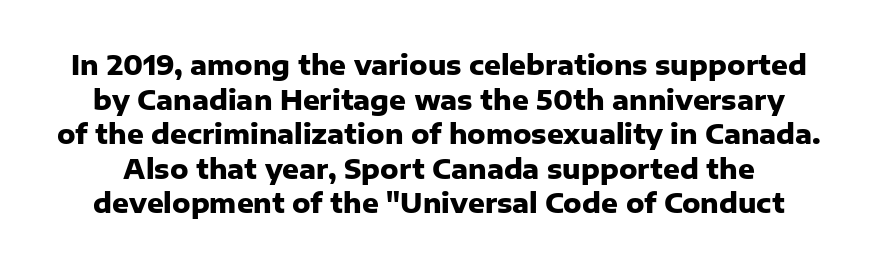
{"italic": "no", "bold": "yes", "underline": "no", "line_spacing": "normal", "line_spacing_ratio": 1.33, "letter_spacing": "normal", "letter_spacing_em": 0.0, "glyph_px": 26}
